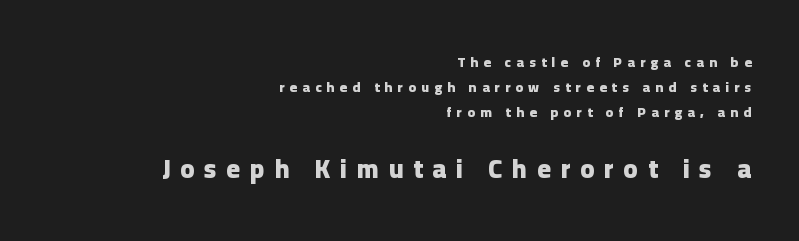
{"italic": "no", "bold": "yes", "underline": "no", "align": "right", "line_spacing_ratio": 1.78, "letter_spacing": "wide", "letter_spacing_em": 0.38, "larger_block": "second", "size_ratio": 1.86, "glyph_px": 26}
